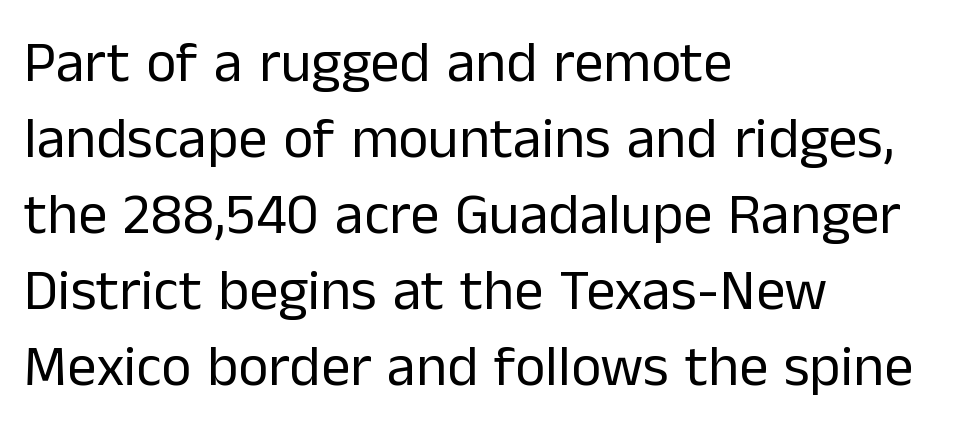
Q: Is the text bold? A: No.
Q: Is the text italic (slanted)? A: No, it is upright.
Q: Is the typeface a serif or a sans-serif typeface? A: Sans-serif.
Q: Is the text underlined? A: No.
Q: How is the paragraph aligned? A: Left-aligned.
Q: Is the spacing between letters normal or unusually wide? A: Normal.
Q: Is the spacing between lines tight, normal or loose? A: Normal.
Q: Width (condensed, normal, or wide)? A: Normal.
Q: Stroke contrast? A: Low.
Q: x-height? A: Medium.
Q: Monospaced? A: No.
